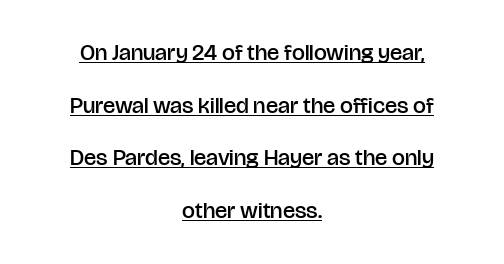
The image shows 23 px text type, upright; set centered, loose line spacing (2.29x), normal letter spacing, underlined.
